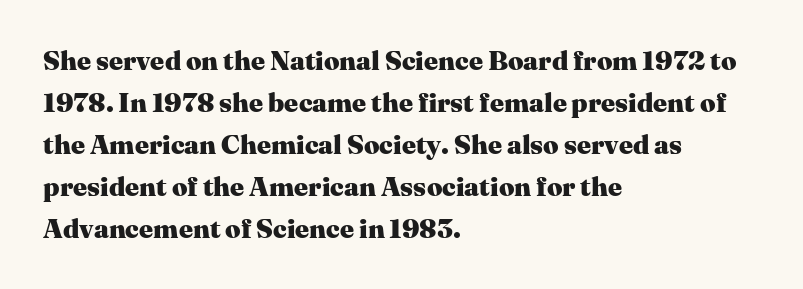
{"italic": "no", "bold": "yes", "underline": "no", "align": "left", "line_spacing": "normal", "line_spacing_ratio": 1.56, "letter_spacing": "normal", "letter_spacing_em": 0.0, "glyph_px": 27}
